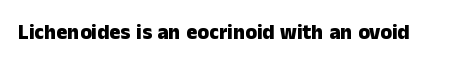
The image shows 21 px bold type, upright; set normal letter spacing, not underlined.
